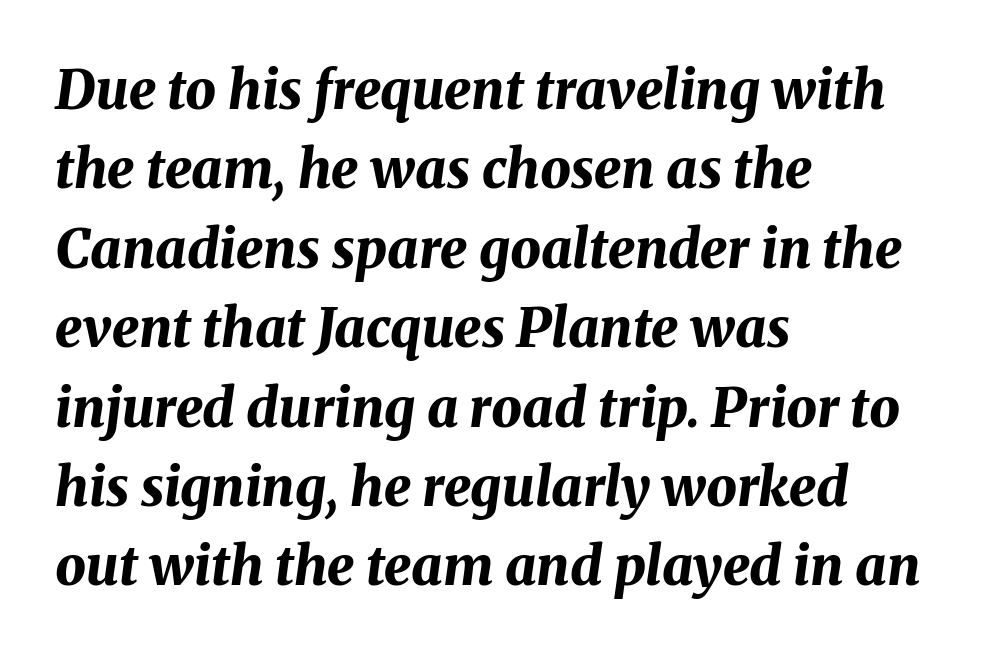
The image shows 54 px bold type, italic (leaning right); set left-aligned, normal line spacing (1.47x), normal letter spacing, not underlined; medium stroke contrast and a medium x-height.
